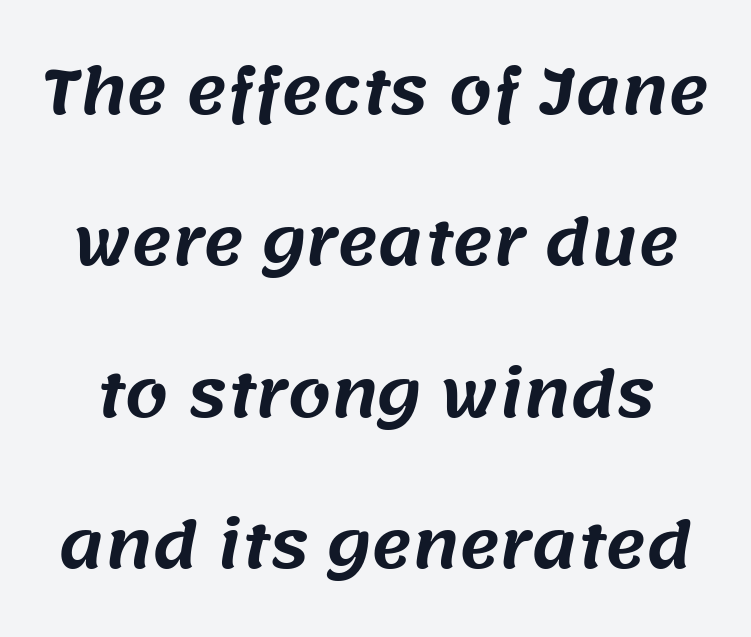
Q: Is the typeface a serif or a sans-serif typeface? A: Sans-serif.
Q: Is the text underlined? A: No.
Q: Is the spacing between letters normal or unusually wide? A: Normal.
Q: Is the spacing between lines tight, normal or loose? A: Loose.
Q: Width (condensed, normal, or wide)? A: Normal.
Q: Stroke contrast? A: Medium.
Q: x-height? A: Large.
Q: Monospaced? A: No.
